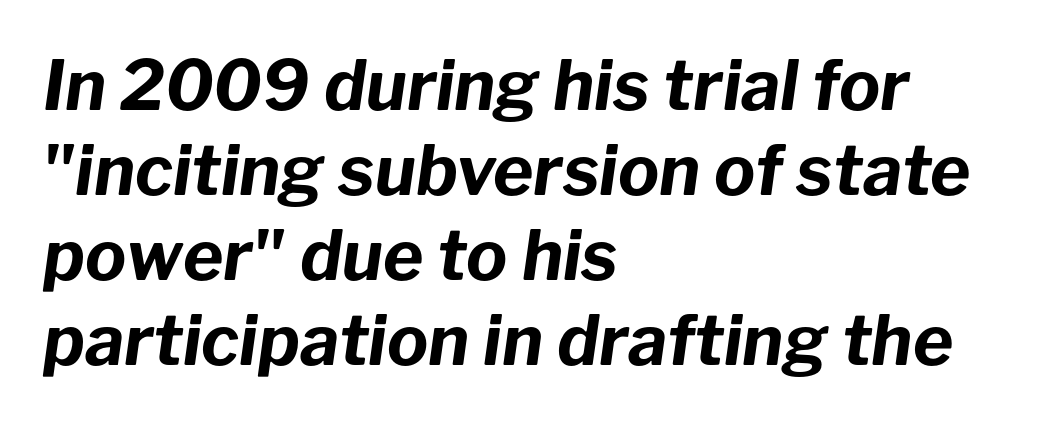
The image shows 69 px bold type, italic (leaning right); set left-aligned, line spacing 1.23x, normal letter spacing, not underlined; low stroke contrast and a medium x-height.
